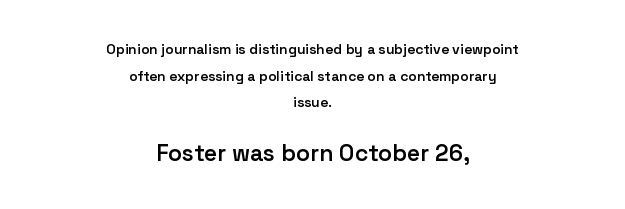
{"italic": "no", "bold": "semi", "underline": "no", "align": "center", "line_spacing": "loose", "line_spacing_ratio": 1.9, "letter_spacing": "normal", "letter_spacing_em": 0.0, "larger_block": "second", "size_ratio": 1.64, "glyph_px": 23}
